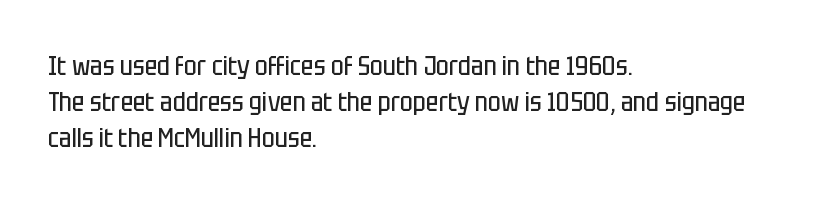
The image shows 27 px text type, upright; set left-aligned, normal line spacing (1.34x), normal letter spacing, not underlined.
